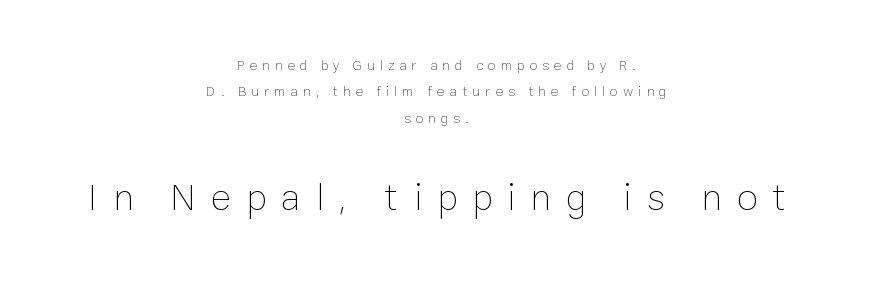
{"italic": "no", "bold": "no", "weight": "thin", "width": "normal", "stroke_contrast": "low", "x_height": "medium", "monospaced": "no", "underline": "no", "align": "center", "line_spacing_ratio": 1.89, "letter_spacing": "wide", "letter_spacing_em": 0.37, "larger_block": "second", "size_ratio": 2.79, "glyph_px": 39}
